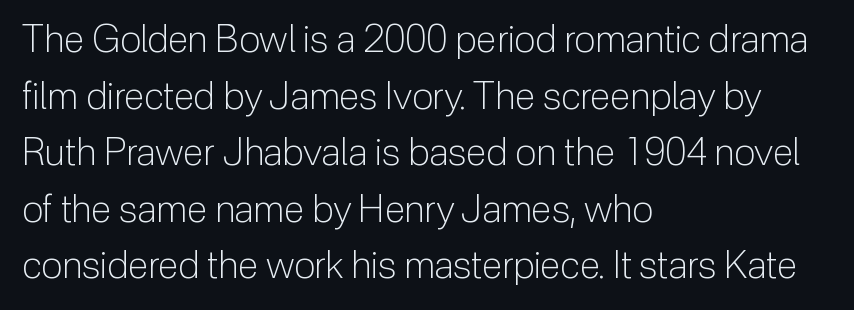
{"serif": "no", "italic": "no", "bold": "no", "weight": "light", "width": "normal", "stroke_contrast": "low", "x_height": "medium", "monospaced": "no", "underline": "no", "align": "left", "line_spacing": "normal", "line_spacing_ratio": 1.49, "letter_spacing": "normal", "letter_spacing_em": 0.0, "glyph_px": 38}
